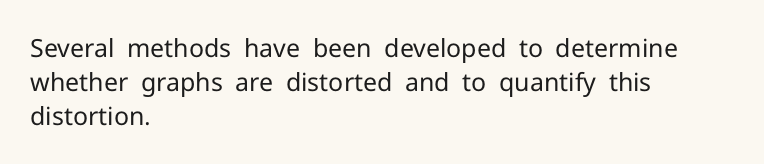
Q: Is the text bold? A: No.
Q: Is the text italic (slanted)? A: No, it is upright.
Q: Is the text underlined? A: No.
Q: How is the paragraph aligned? A: Left-aligned.
Q: Is the spacing between letters normal or unusually wide? A: Normal.
Q: Is the spacing between lines tight, normal or loose? A: Normal.
